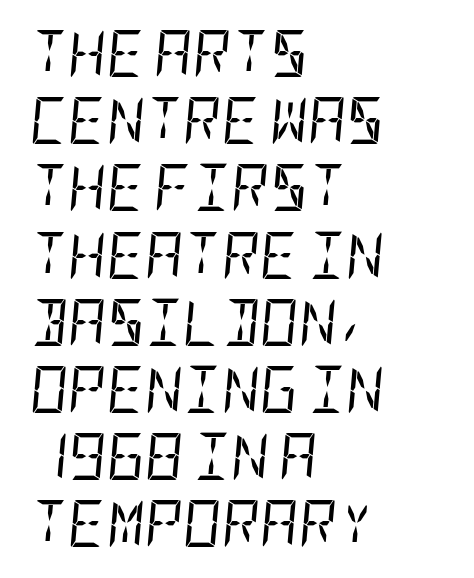
Q: Is the text bold? A: No.
Q: Is the text italic (slanted)? A: Yes, it leans right by about 5 degrees.
Q: Is the text underlined? A: No.
Q: How is the paragraph aligned? A: Left-aligned.
Q: Is the spacing between letters normal or unusually wide? A: Normal.
Q: Is the spacing between lines tight, normal or loose? A: Normal.
Q: Width (condensed, normal, or wide)? A: Condensed.
Q: Stroke contrast? A: Low.
Q: x-height? A: Large.
